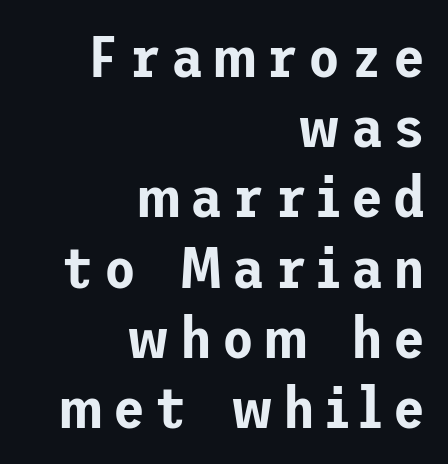
Characters remain perfectly vertical along every line. Quick note: underline off. Each letter's strokes conclude bluntly, with no projecting serifs. The setting favours the right margin, as signatures and pull-quotes sometimes do.
